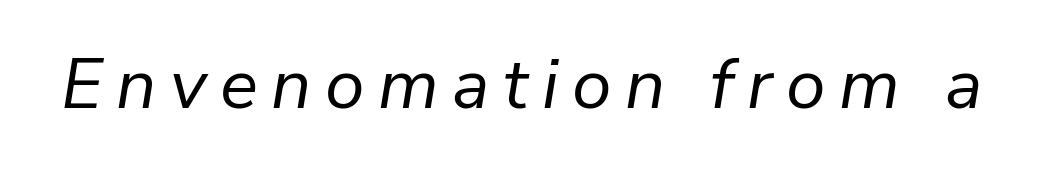
{"italic": "yes", "lean": "right", "slant_degrees": 9, "bold": "no", "weight": "regular", "width": "normal", "stroke_contrast": "low", "x_height": "medium", "monospaced": "no", "underline": "no", "glyph_px": 71}
